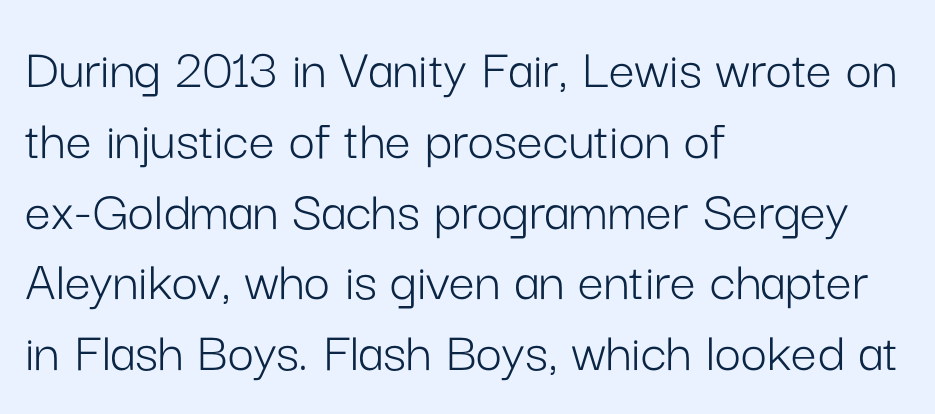
Q: Is the text bold? A: No.
Q: Is the text italic (slanted)? A: No, it is upright.
Q: Is the typeface a serif or a sans-serif typeface? A: Sans-serif.
Q: Is the text underlined? A: No.
Q: How is the paragraph aligned? A: Left-aligned.
Q: Is the spacing between letters normal or unusually wide? A: Normal.
Q: Width (condensed, normal, or wide)? A: Normal.
Q: Stroke contrast? A: Low.
Q: x-height? A: Medium.
Q: Monospaced? A: No.
